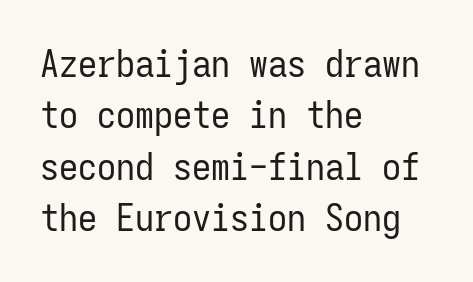
{"serif": "no", "italic": "no", "bold": "no", "weight": "regular", "width": "condensed", "stroke_contrast": "low", "x_height": "medium", "monospaced": "yes", "underline": "no", "align": "left", "line_spacing": "normal", "line_spacing_ratio": 1.35, "letter_spacing": "normal", "letter_spacing_em": 0.0, "glyph_px": 38}
